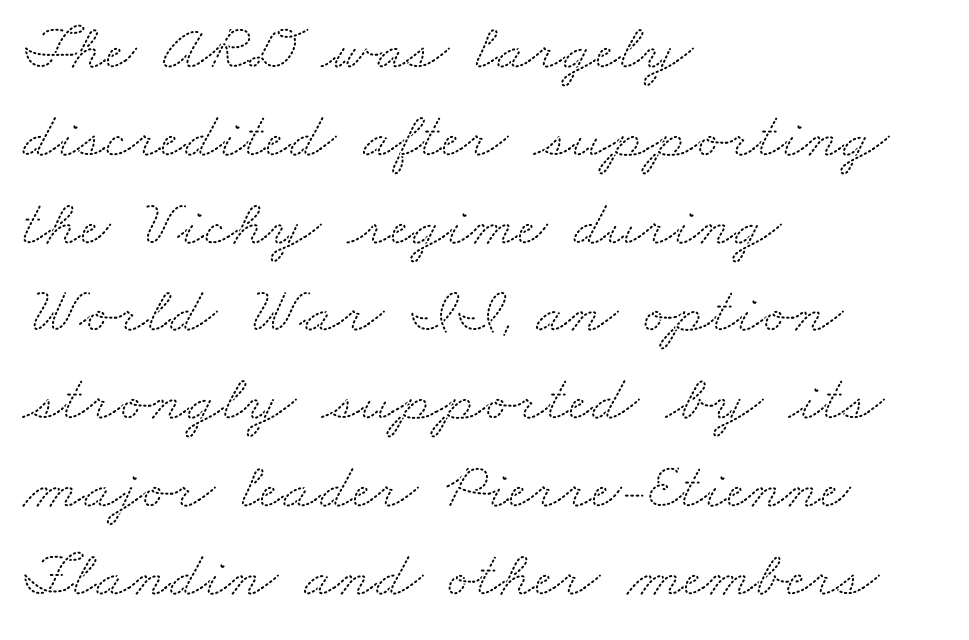
The image shows 66 px wide serif type; set left-aligned, normal line spacing (1.33x), normal letter spacing, not underlined; medium stroke contrast and a small x-height.
